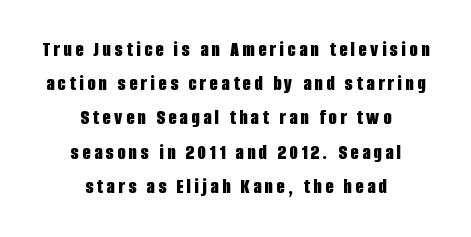
Unlike italic type, these characters show no tilt at all. Descenders are the only things crossing below the line. You'd pick this weight for a headline — it's a proper bold. The compositor balanced each line on the midline.
